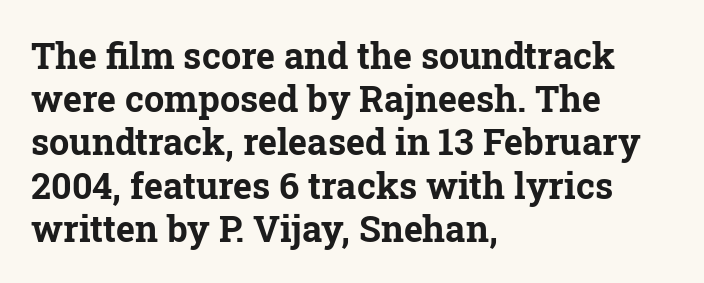
{"serif": "yes", "italic": "no", "bold": "yes", "weight": "bold", "width": "normal", "stroke_contrast": "low", "x_height": "medium", "monospaced": "no", "underline": "no", "align": "left", "line_spacing_ratio": 1.2, "letter_spacing": "normal", "letter_spacing_em": 0.0, "glyph_px": 36}
